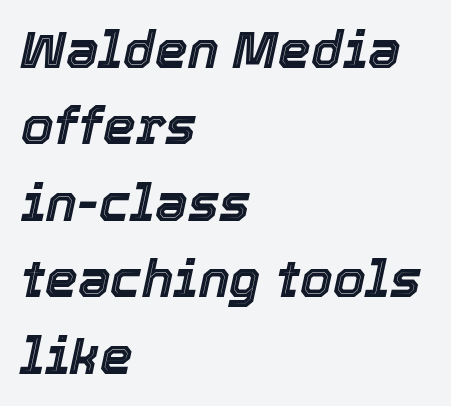
Q: Is the text italic (slanted)? A: Yes, it leans right by about 12 degrees.
Q: Is the text underlined? A: No.
Q: How is the paragraph aligned? A: Left-aligned.
Q: Is the spacing between letters normal or unusually wide? A: Normal.
Q: Is the spacing between lines tight, normal or loose? A: Normal.
Q: Width (condensed, normal, or wide)? A: Normal.
Q: x-height? A: Medium.
Q: Monospaced? A: No.
